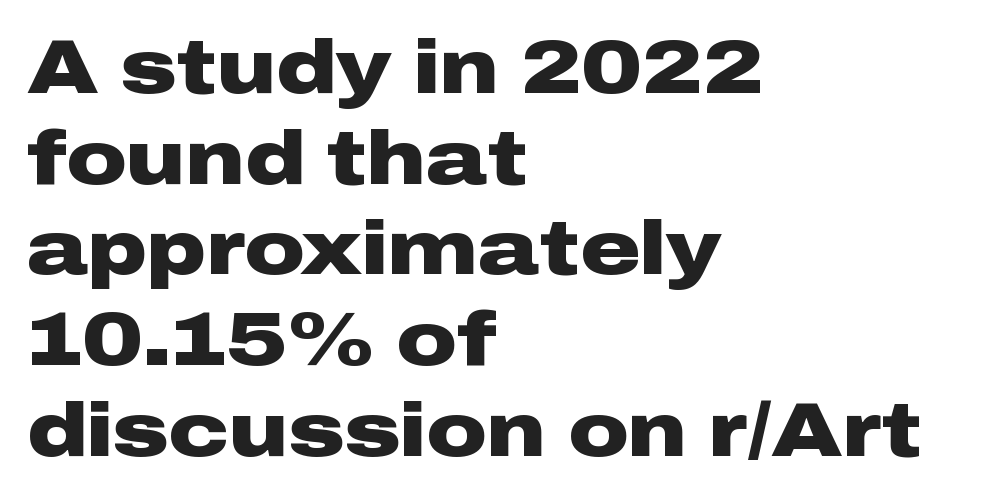
Bare-footed words on every line. Are there feet on the stems? There aren't — it's a sans. Casual observation: everything's shoved over to the left. You could not count columns in this text — the font is proportionally spaced. The line texture is even and compact thanks to regular tracking. A typesetter would mark this as roman, not italic.
